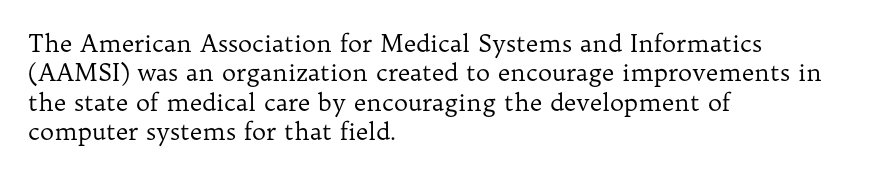
The image shows 24 px text type, upright; set left-aligned, line spacing 1.22x, normal letter spacing, not underlined.
